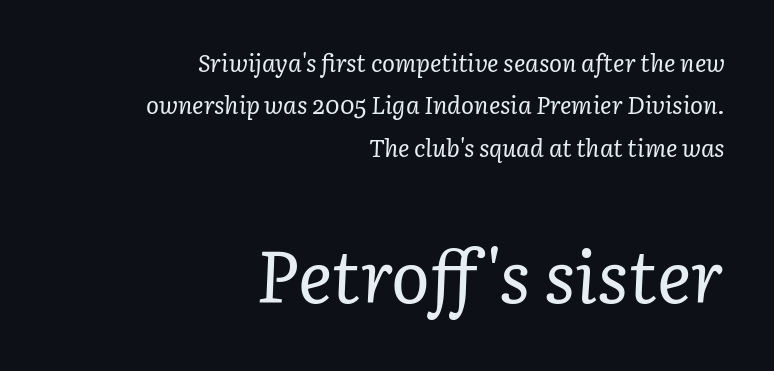
Quick note: underline off. Short and long lines alike share a common ending point at right. Every character sits at an angle, as italics do. Think standard paragraph weight, or any step lighter than that.
